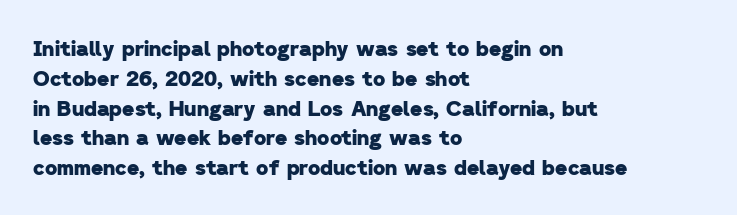
Q: Is the text bold? A: Yes.
Q: Is the text underlined? A: No.
Q: How is the paragraph aligned? A: Left-aligned.
Q: Is the spacing between letters normal or unusually wide? A: Normal.
Q: Is the spacing between lines tight, normal or loose? A: Normal.
